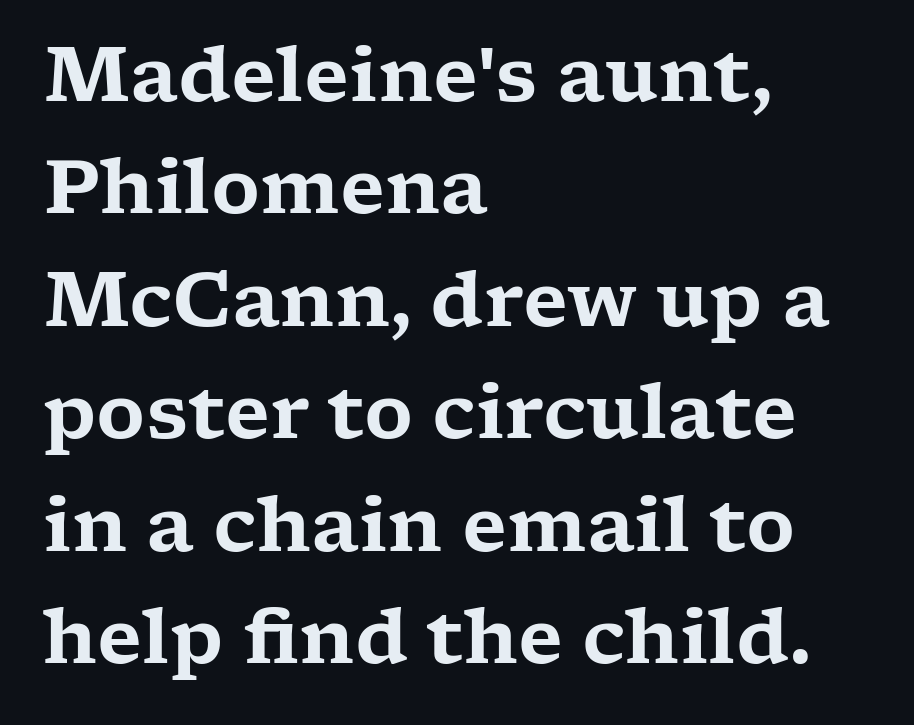
I'd call this a serif setting — the letters wear small feet. Type without underlining. Horizontal alignment here is leftward, the default for most running prose. A typesetter would mark this as roman, not italic. The letterforms sit shoulder to shoulder at normal distance.
